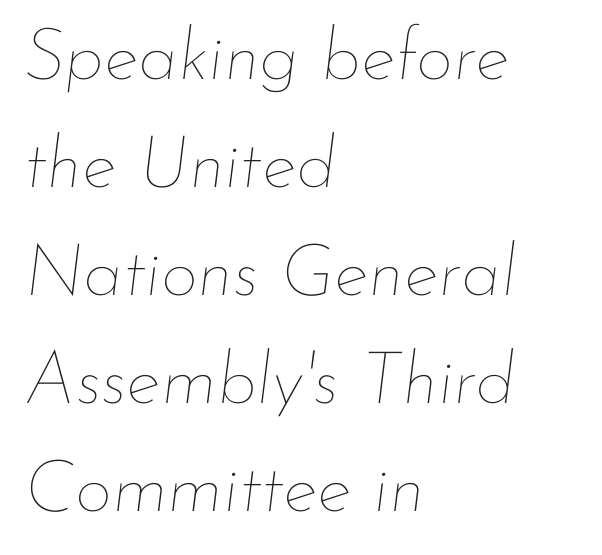
Q: Is the text bold? A: No.
Q: Is the text italic (slanted)? A: Yes, it leans right by about 7 degrees.
Q: Is the text underlined? A: No.
Q: How is the paragraph aligned? A: Left-aligned.
Q: Is the spacing between letters normal or unusually wide? A: Normal.
Q: Is the spacing between lines tight, normal or loose? A: Normal.
Q: Width (condensed, normal, or wide)? A: Normal.
Q: Stroke contrast? A: Low.
Q: x-height? A: Small.
Q: Monospaced? A: No.
